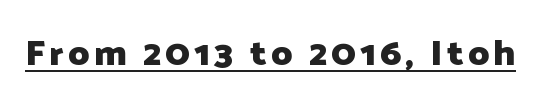
The image shows 36 px heavy sans-serif type, upright; set underlined; low stroke contrast and a medium x-height.
